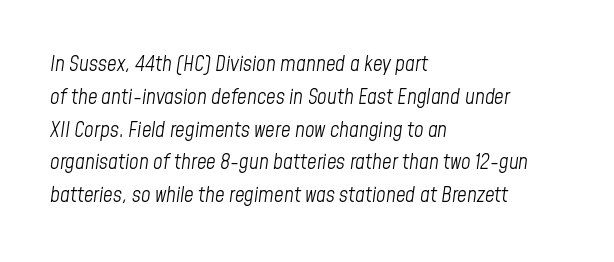
The letters sit at their default tracking, neither squeezed nor spread. Is the block centered? No — it sits flush against the left margin. The string is rendered with underlining switched off. Weight: regular or lighter. Italic? Definitely — the glyphs are oblique.
